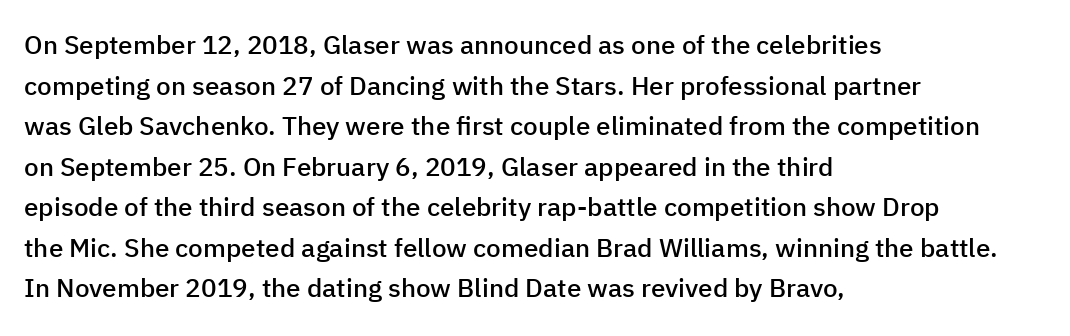
The image shows 26 px text type, upright; set left-aligned, normal line spacing (1.56x), normal letter spacing, not underlined.
